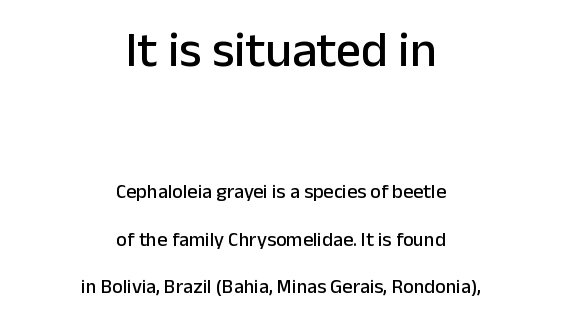
{"serif": "no", "italic": "no", "width": "normal", "stroke_contrast": "low", "x_height": "medium", "monospaced": "no", "underline": "no", "align": "center", "line_spacing": "loose", "line_spacing_ratio": 2.38, "letter_spacing": "normal", "letter_spacing_em": 0.0, "larger_block": "first", "size_ratio": 2.5, "glyph_px": 50}
